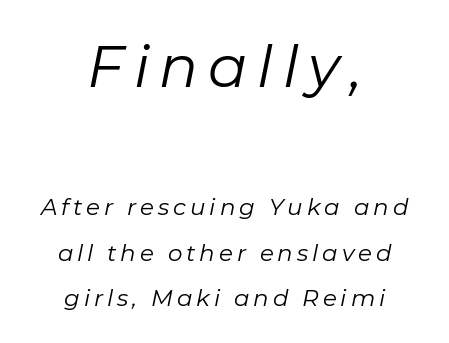
Horizontal bands of white between lines are thick stripes. The setting favours the middle, as headings and verse often do. The baseline area is clear. The first block has been scaled up relative to the second. Letters have the restrained weight of plain body copy at most.
